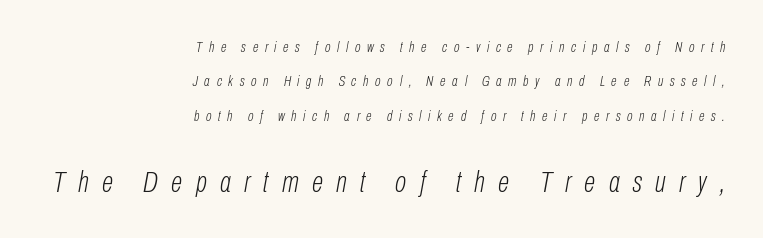
The image shows 30 px light, condensed type, italic (leaning right); set right-aligned, loose line spacing (2.3x), unusually wide letter spacing (+0.44 em), not underlined; the second (bottom) block is 2.0x larger; low stroke contrast and a medium x-height.
